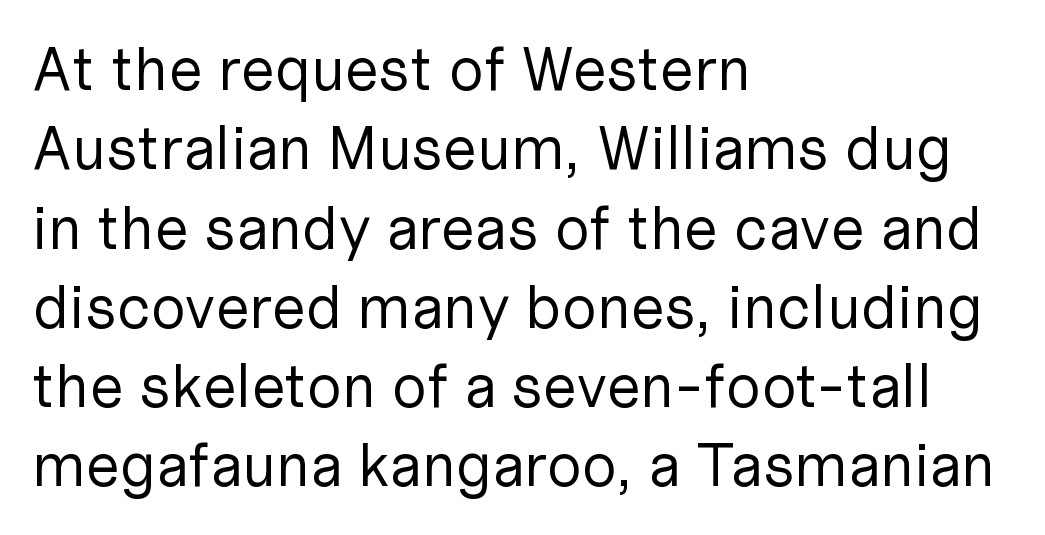
Q: Is the text bold? A: No.
Q: Is the text italic (slanted)? A: No, it is upright.
Q: Is the typeface a serif or a sans-serif typeface? A: Sans-serif.
Q: Is the text underlined? A: No.
Q: How is the paragraph aligned? A: Left-aligned.
Q: Is the spacing between letters normal or unusually wide? A: Normal.
Q: Is the spacing between lines tight, normal or loose? A: Normal.
Q: Width (condensed, normal, or wide)? A: Normal.
Q: Stroke contrast? A: Low.
Q: x-height? A: Medium.
Q: Monospaced? A: No.
